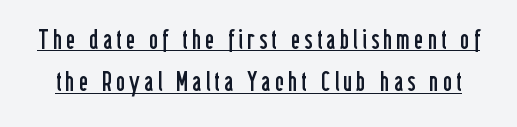
{"italic": "no", "bold": "no", "underline": "yes", "line_spacing": "normal", "line_spacing_ratio": 1.57, "glyph_px": 27}
